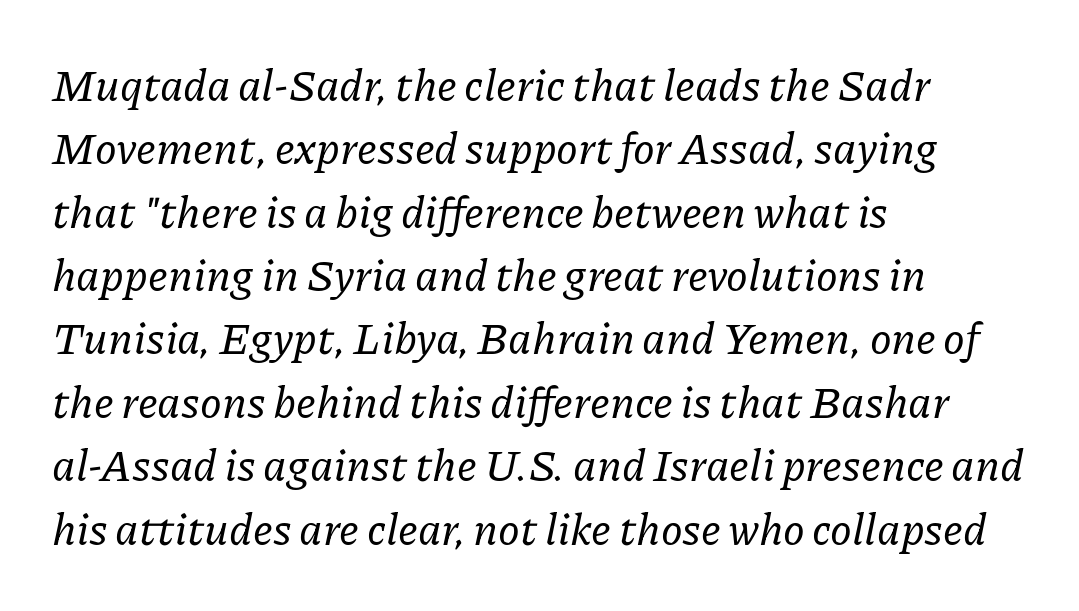
Check under the words: just untouched page. Typeset ragged right — the left edge is the straight one. The font's italic variant was chosen for this text. A typesetter would label this face a serif. The horizontal fit of the characters is conventional and even. Rows of type keep a routine distance in the vertical direction.
